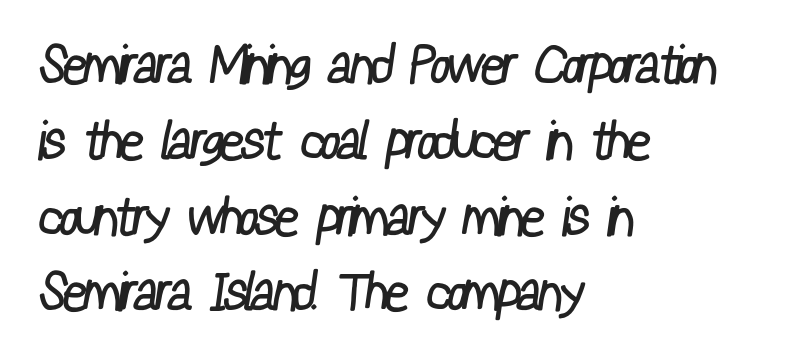
The image shows 53 px regular-weight, condensed sans-serif type; set left-aligned, normal line spacing (1.43x), normal letter spacing, not underlined; low stroke contrast and a medium x-height.
